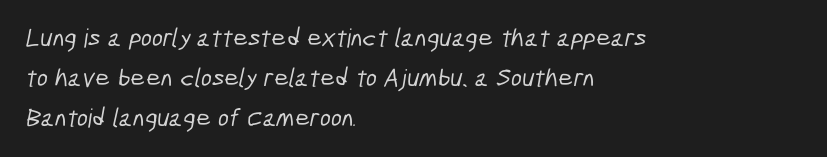
The image shows 26 px text type; set left-aligned, normal line spacing (1.53x), normal letter spacing, not underlined.
